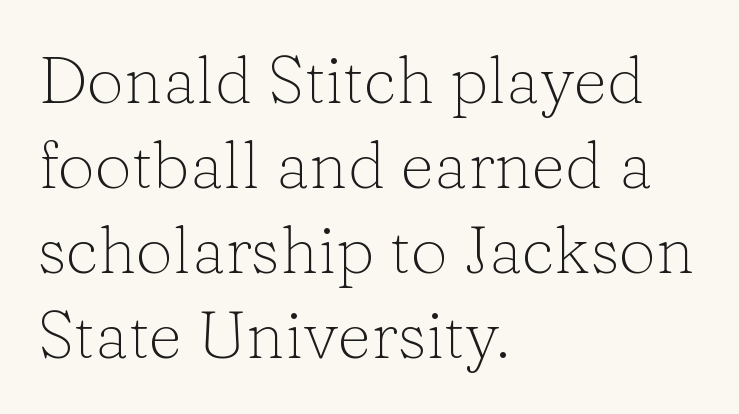
When letters stand straight like this, we call the style roman or upright. Notice how descenders clear the ascenders below comfortably — that's standard leading. Only glyphs here, with clear space below each row. How are the letters spaced? Ordinarily, with no added tracking.
